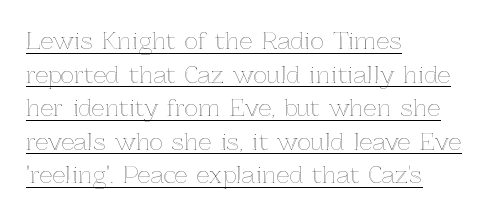
Italic? Not at all — the glyphs are vertical. A classic flush-left, rag-right setting is used for this passage. This sample carries an underscore along the baseline area. The face used here is rendered with its standard letterfit. The line-height multiplier appears to be the usual default.
